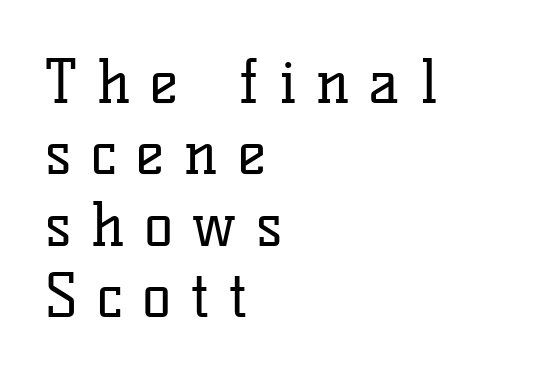
Q: Is the text bold? A: No.
Q: Is the text italic (slanted)? A: No, it is upright.
Q: Is the typeface a serif or a sans-serif typeface? A: Serif.
Q: Is the text underlined? A: No.
Q: How is the paragraph aligned? A: Left-aligned.
Q: Is the spacing between letters normal or unusually wide? A: Unusually wide.
Q: Width (condensed, normal, or wide)? A: Normal.
Q: Stroke contrast? A: Low.
Q: x-height? A: Medium.
Q: Monospaced? A: No.
